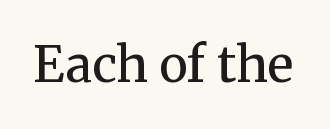
The image shows 49 px regular-weight serif type, upright; set normal letter spacing, not underlined; medium stroke contrast and a medium x-height.
